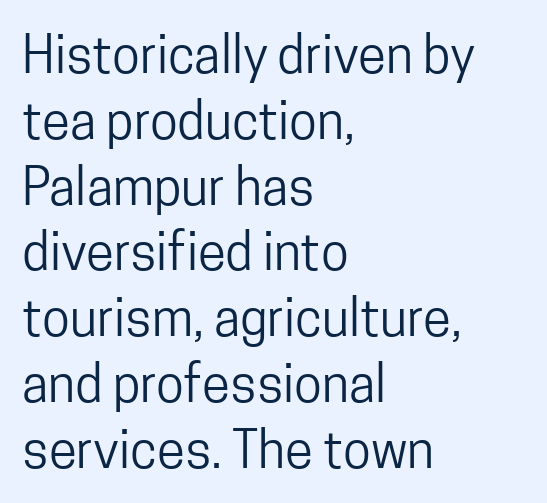
{"serif": "no", "italic": "no", "bold": "no", "weight": "regular", "width": "condensed", "stroke_contrast": "low", "x_height": "medium", "monospaced": "no", "underline": "no", "align": "left", "line_spacing": "normal", "line_spacing_ratio": 1.29, "letter_spacing": "normal", "letter_spacing_em": 0.0, "glyph_px": 51}
